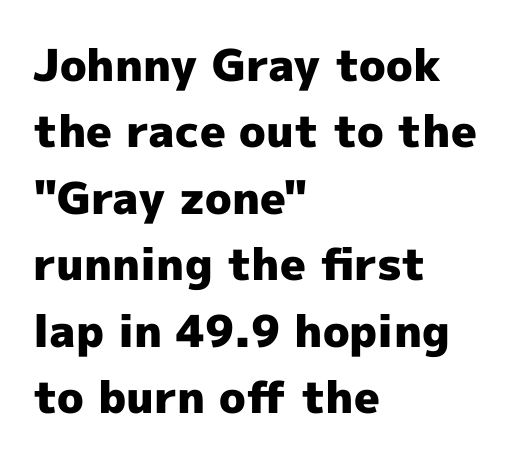
Q: Is the text bold? A: Yes.
Q: Is the text italic (slanted)? A: No, it is upright.
Q: Is the typeface a serif or a sans-serif typeface? A: Sans-serif.
Q: Is the text underlined? A: No.
Q: How is the paragraph aligned? A: Left-aligned.
Q: Is the spacing between letters normal or unusually wide? A: Normal.
Q: Is the spacing between lines tight, normal or loose? A: Normal.
Q: Width (condensed, normal, or wide)? A: Normal.
Q: x-height? A: Medium.
Q: Monospaced? A: No.
